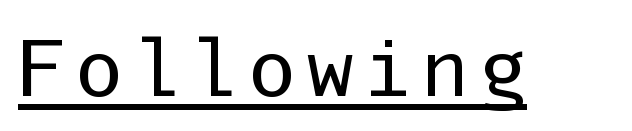
Q: Is the text bold? A: No.
Q: Is the text italic (slanted)? A: No, it is upright.
Q: Is the typeface a serif or a sans-serif typeface? A: Sans-serif.
Q: Is the text underlined? A: Yes.
Q: Width (condensed, normal, or wide)? A: Normal.
Q: Stroke contrast? A: Low.
Q: x-height? A: Medium.
Q: Monospaced? A: Yes.
